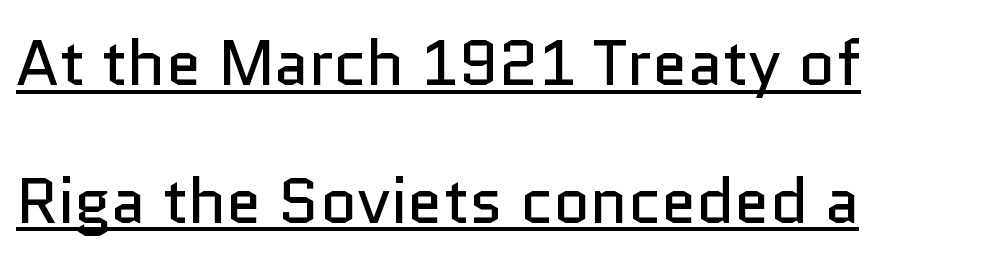
{"serif": "no", "italic": "no", "bold": "no", "weight": "regular", "width": "normal", "stroke_contrast": "low", "x_height": "medium", "monospaced": "no", "underline": "yes", "align": "left", "line_spacing": "loose", "line_spacing_ratio": 2.15, "letter_spacing": "normal", "letter_spacing_em": 0.0, "glyph_px": 64}
